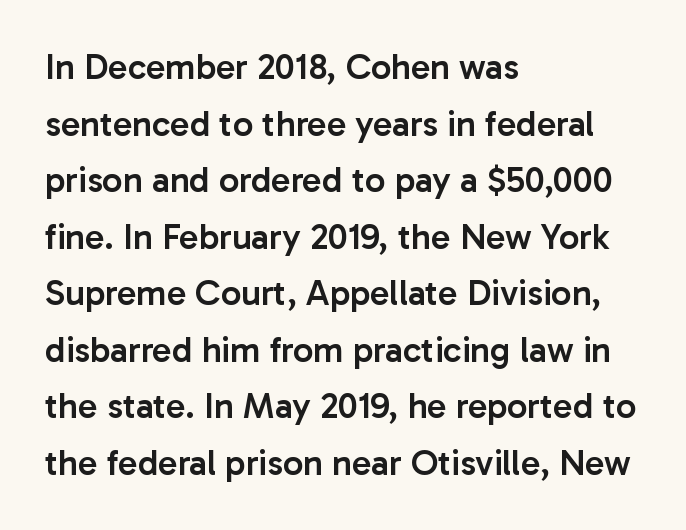
The image shows 36 px semibold sans-serif type, upright; set left-aligned, normal line spacing (1.57x), normal letter spacing, not underlined; low stroke contrast and a medium x-height.
